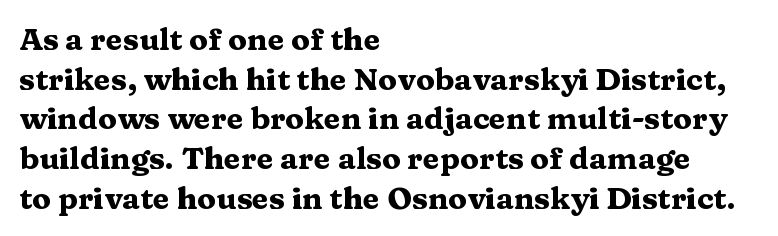
{"serif": "yes", "italic": "no", "bold": "yes", "weight": "heavy", "width": "wide", "stroke_contrast": "medium", "x_height": "medium", "monospaced": "no", "underline": "no", "align": "left", "line_spacing": "normal", "line_spacing_ratio": 1.28, "letter_spacing": "normal", "letter_spacing_em": 0.0, "glyph_px": 31}
